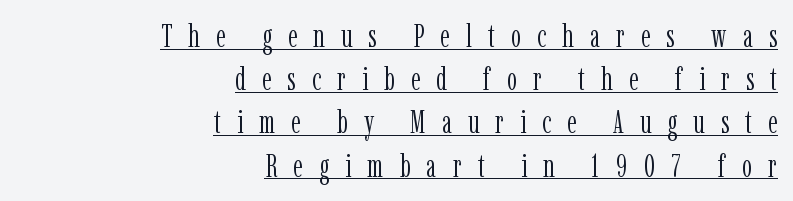
{"serif": "yes", "italic": "no", "bold": "no", "weight": "light", "width": "condensed", "stroke_contrast": "low", "x_height": "medium", "monospaced": "no", "underline": "yes", "align": "right", "line_spacing": "normal", "line_spacing_ratio": 1.35, "letter_spacing": "wide", "letter_spacing_em": 0.5, "glyph_px": 32}
